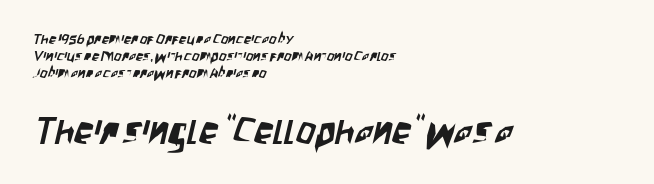
{"serif": "no", "width": "condensed", "stroke_contrast": "low", "x_height": "large", "monospaced": "no", "underline": "no", "align": "left", "line_spacing": "tight", "line_spacing_ratio": 1.12, "letter_spacing": "normal", "letter_spacing_em": 0.0, "larger_block": "second", "size_ratio": 2.53, "glyph_px": 38}
